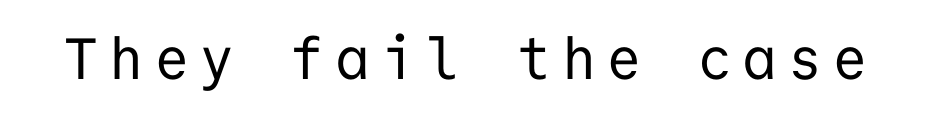
{"serif": "no", "italic": "no", "bold": "no", "weight": "regular", "width": "normal", "stroke_contrast": "low", "x_height": "medium", "monospaced": "yes", "underline": "no", "letter_spacing": "wide", "letter_spacing_em": 0.2, "glyph_px": 58}
